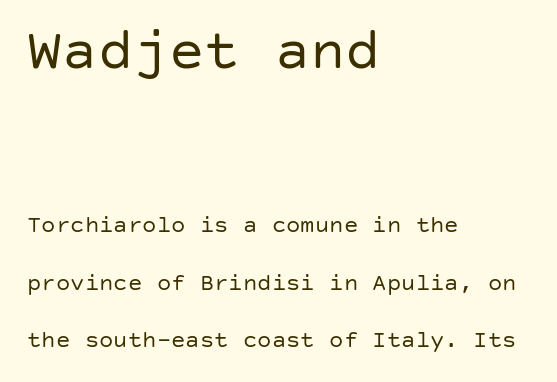
{"serif": "no", "italic": "no", "bold": "no", "weight": "regular", "width": "normal", "stroke_contrast": "low", "x_height": "large", "underline": "no", "align": "left", "line_spacing": "loose", "line_spacing_ratio": 2.39, "letter_spacing": "normal", "letter_spacing_em": 0.0, "larger_block": "first", "size_ratio": 2.46, "glyph_px": 59}
